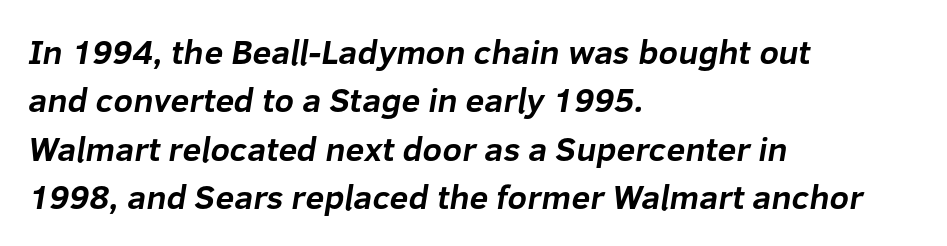
Q: Is the text bold? A: Yes.
Q: Is the typeface a serif or a sans-serif typeface? A: Sans-serif.
Q: Is the text underlined? A: No.
Q: How is the paragraph aligned? A: Left-aligned.
Q: Is the spacing between letters normal or unusually wide? A: Normal.
Q: Is the spacing between lines tight, normal or loose? A: Normal.
Q: Width (condensed, normal, or wide)? A: Normal.
Q: Stroke contrast? A: Low.
Q: x-height? A: Medium.
Q: Monospaced? A: No.
